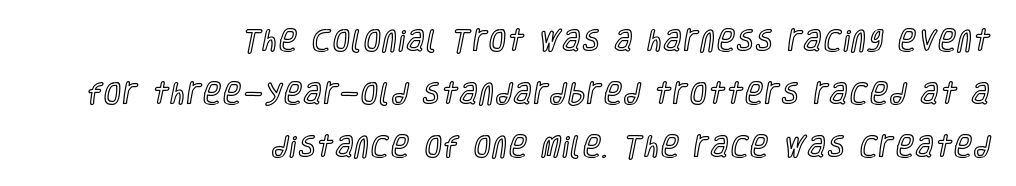
The gap between lines stays unmarked. This sample is right-justified, so line beginnings fall wherever the words allow. The passage shown stacks its lines with a broad gap.
